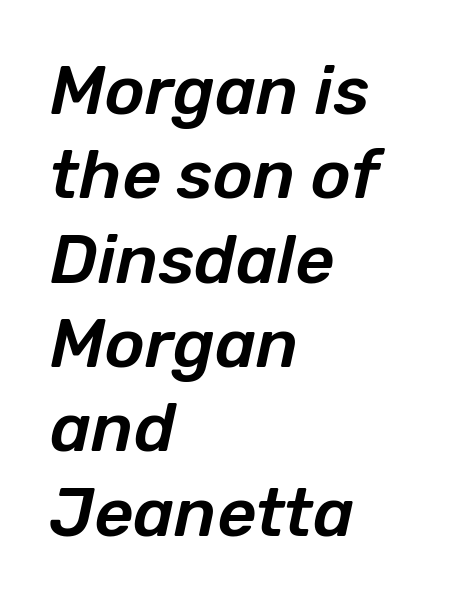
The whole block is typeset with a tilt. Character widths vary here, with narrow letters taking less room than wide ones. Rule under the text: the space is simply empty. The paragraph has a hard left edge and a soft right edge. The rendering keeps characters at their native spacing.
